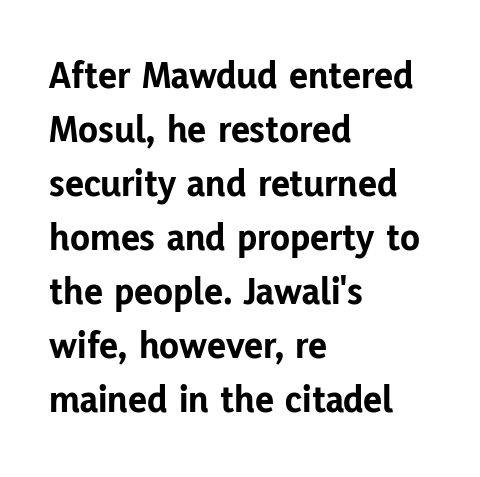
Q: Is the text bold? A: Yes.
Q: Is the text italic (slanted)? A: No, it is upright.
Q: Is the typeface a serif or a sans-serif typeface? A: Sans-serif.
Q: Is the text underlined? A: No.
Q: How is the paragraph aligned? A: Left-aligned.
Q: Is the spacing between letters normal or unusually wide? A: Normal.
Q: Is the spacing between lines tight, normal or loose? A: Normal.
Q: Width (condensed, normal, or wide)? A: Normal.
Q: Stroke contrast? A: Low.
Q: x-height? A: Medium.
Q: Monospaced? A: No.
